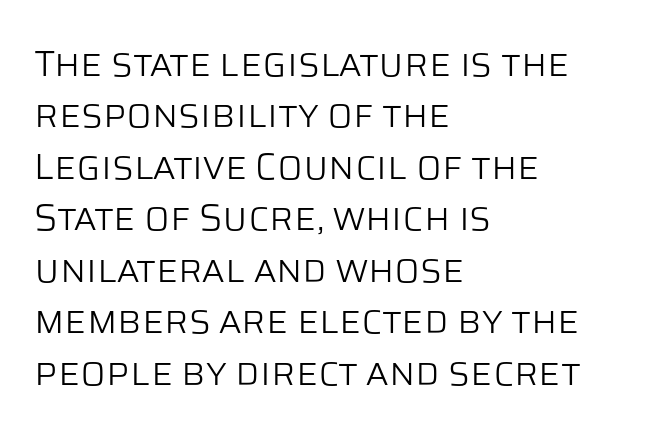
The image shows 37 px light sans-serif type, upright; set left-aligned, normal line spacing (1.39x), normal letter spacing, not underlined; low stroke contrast and a large x-height.
